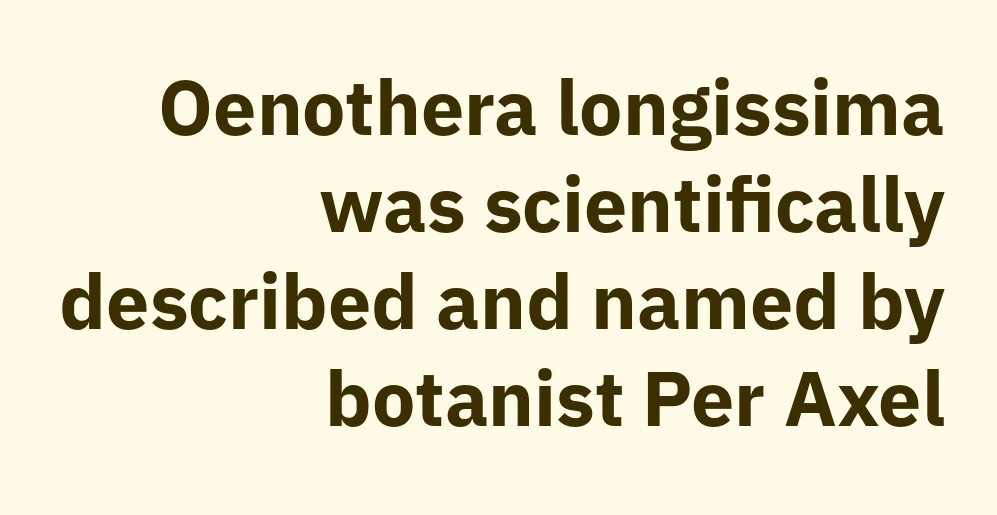
Vertical spacing — default. Strong, thick strokes mark this as bold type. Note: no serifs on the glyphs. Glyph-to-glyph distance matches everyday printed text. Designer's note — italics off, roman on.
